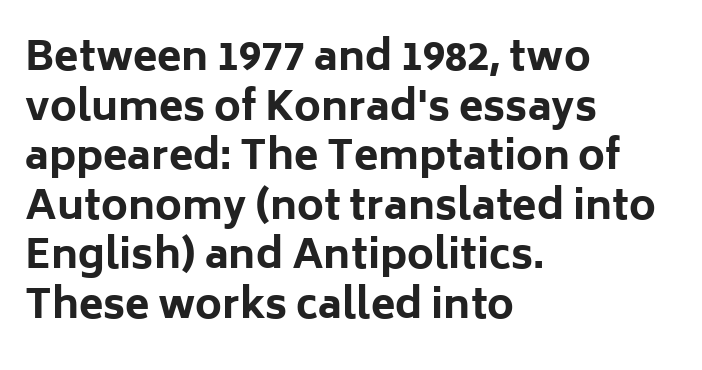
Q: Is the text bold? A: Yes.
Q: Is the text italic (slanted)? A: No, it is upright.
Q: Is the typeface a serif or a sans-serif typeface? A: Sans-serif.
Q: Is the text underlined? A: No.
Q: How is the paragraph aligned? A: Left-aligned.
Q: Is the spacing between letters normal or unusually wide? A: Normal.
Q: Width (condensed, normal, or wide)? A: Normal.
Q: Stroke contrast? A: Low.
Q: x-height? A: Medium.
Q: Monospaced? A: No.
